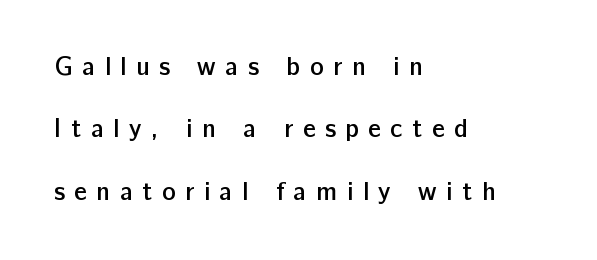
The image shows 26 px text type, upright; set left-aligned, loose line spacing (2.4x), unusually wide letter spacing (+0.36 em), not underlined.
